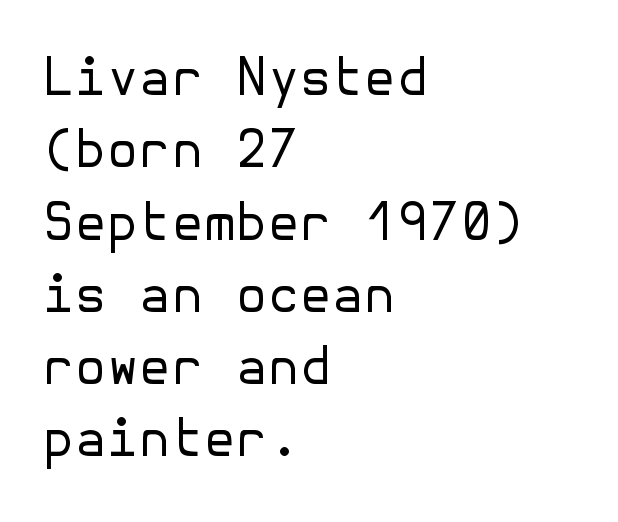
The image shows 52 px regular-weight sans-serif type, upright; set left-aligned, normal line spacing (1.39x), normal letter spacing, not underlined; low stroke contrast and a medium x-height.
